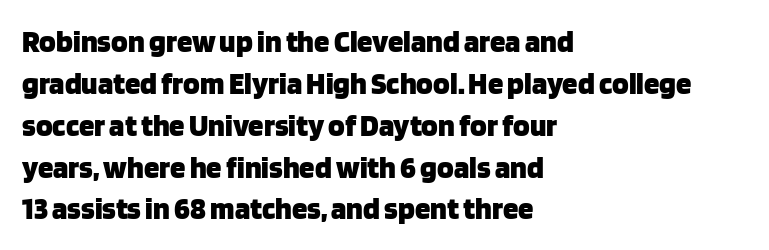
{"serif": "no", "italic": "no", "bold": "yes", "weight": "heavy", "width": "normal", "stroke_contrast": "low", "x_height": "large", "monospaced": "no", "underline": "no", "align": "left", "line_spacing": "normal", "line_spacing_ratio": 1.35, "letter_spacing": "normal", "letter_spacing_em": 0.0, "glyph_px": 31}
